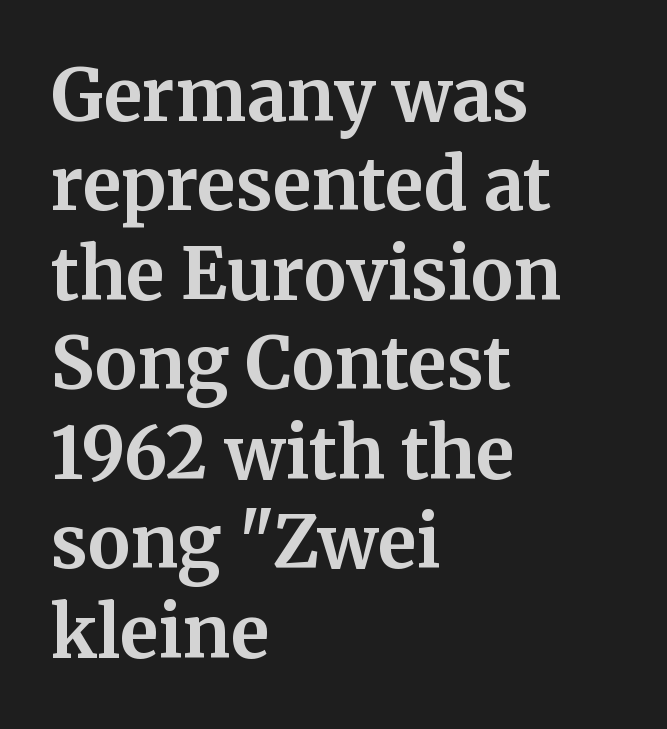
The image shows 71 px bold serif type, upright; set left-aligned, normal line spacing (1.26x), normal letter spacing, not underlined; medium stroke contrast and a medium x-height.
